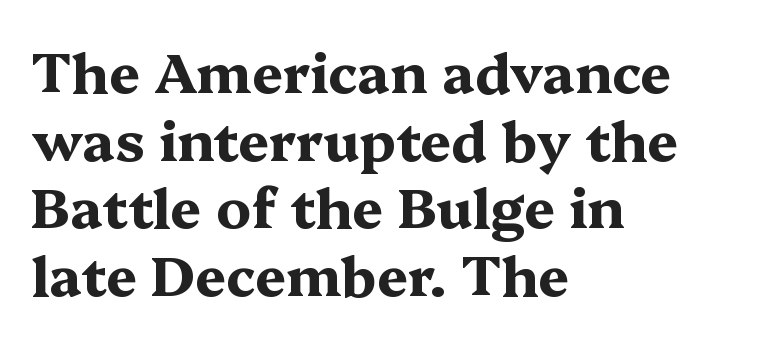
This sample has the flowing, uneven cadence of proportional lettering. The line texture is even and compact thanks to regular tracking. Clear beneath every line of the passage. The text was rendered using a seriffed face with decorative stroke endings. The strokes are fattened all the way to bold.
